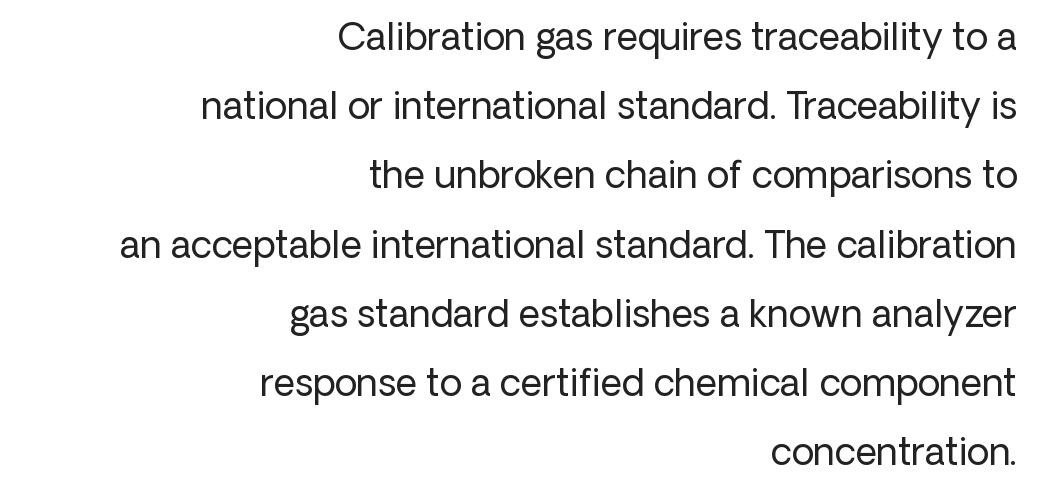
Q: Is the text bold? A: No.
Q: Is the text italic (slanted)? A: No, it is upright.
Q: Is the typeface a serif or a sans-serif typeface? A: Sans-serif.
Q: Is the text underlined? A: No.
Q: How is the paragraph aligned? A: Right-aligned.
Q: Is the spacing between letters normal or unusually wide? A: Normal.
Q: Width (condensed, normal, or wide)? A: Normal.
Q: Stroke contrast? A: Low.
Q: x-height? A: Medium.
Q: Monospaced? A: No.
